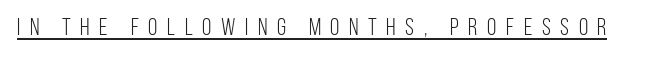
Q: Is the text bold? A: No.
Q: Is the text italic (slanted)? A: No, it is upright.
Q: Is the text underlined? A: Yes.
Q: Is the spacing between letters normal or unusually wide? A: Unusually wide.
